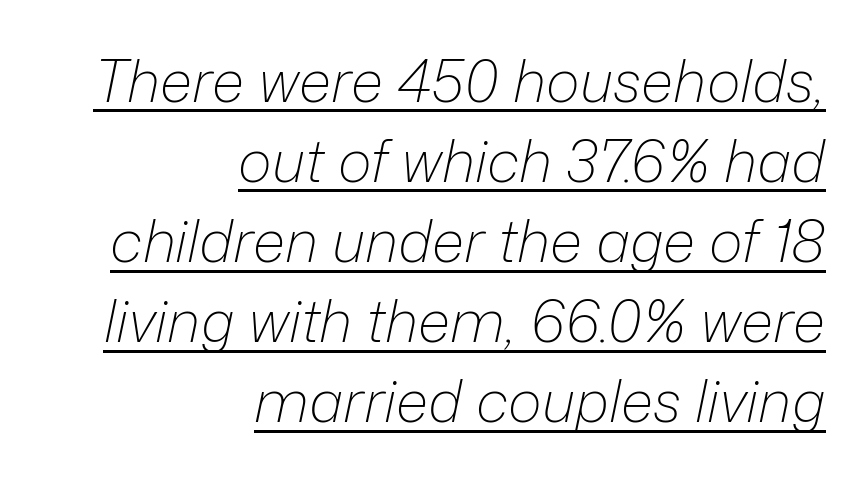
The image shows 58 px light type, italic (leaning right); set right-aligned, normal line spacing (1.38x), normal letter spacing, underlined; low stroke contrast and a medium x-height.
